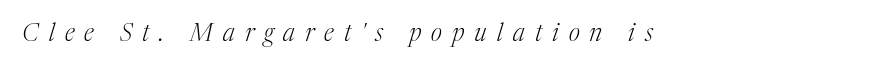
The image shows 24 px text type, italic (leaning right); set unusually wide letter spacing (+0.42 em), not underlined.
